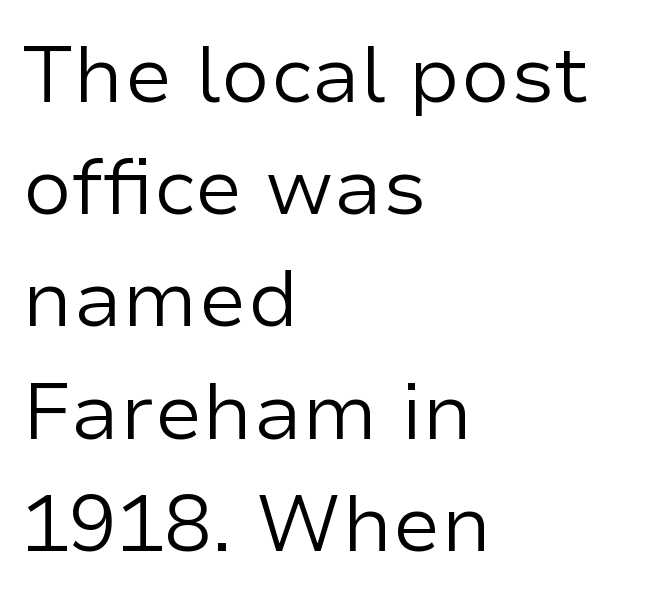
The image shows 79 px regular-weight sans-serif type, upright; set left-aligned, normal line spacing (1.42x), normal letter spacing, not underlined; low stroke contrast and a medium x-height.
